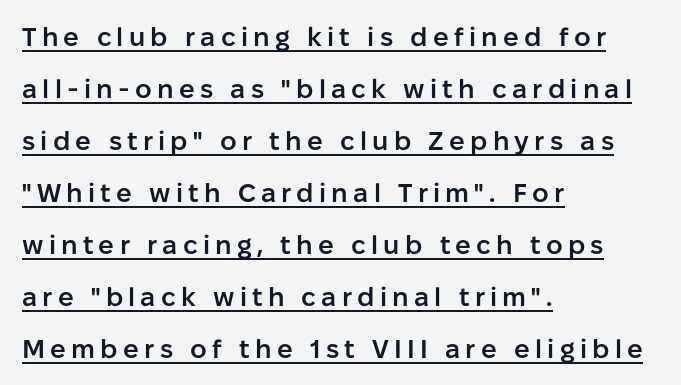
The image shows 26 px text type, upright; set left-aligned, loose line spacing (2.0x), unusually wide letter spacing (+0.2 em), underlined.
